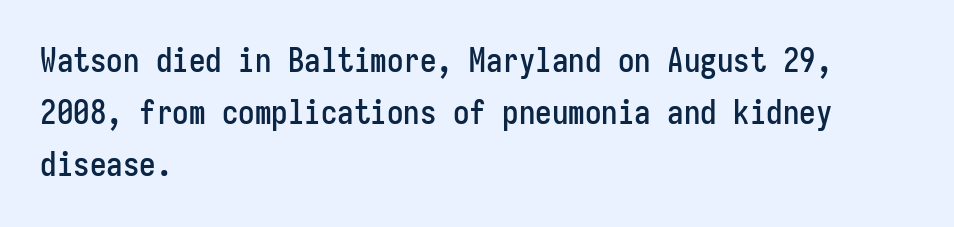
Q: Is the text italic (slanted)? A: No, it is upright.
Q: Is the typeface a serif or a sans-serif typeface? A: Sans-serif.
Q: Is the text underlined? A: No.
Q: How is the paragraph aligned? A: Left-aligned.
Q: Is the spacing between letters normal or unusually wide? A: Normal.
Q: Is the spacing between lines tight, normal or loose? A: Normal.
Q: Width (condensed, normal, or wide)? A: Condensed.
Q: Stroke contrast? A: Low.
Q: x-height? A: Medium.
Q: Monospaced? A: Yes.
